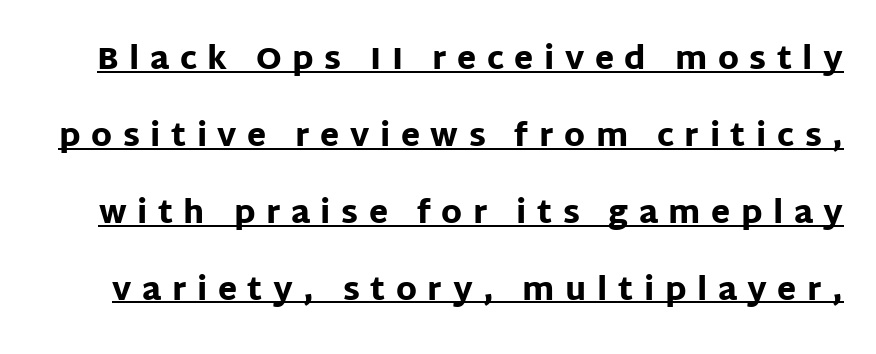
The image shows 31 px heavy sans-serif type, upright; set loose line spacing (2.48x), unusually wide letter spacing (+0.34 em), underlined; low stroke contrast and a large x-height.
